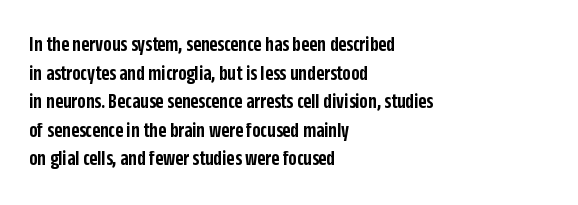
{"italic": "no", "bold": "semi", "underline": "no", "align": "left", "line_spacing": "normal", "line_spacing_ratio": 1.3, "letter_spacing": "normal", "letter_spacing_em": 0.0, "glyph_px": 22}
